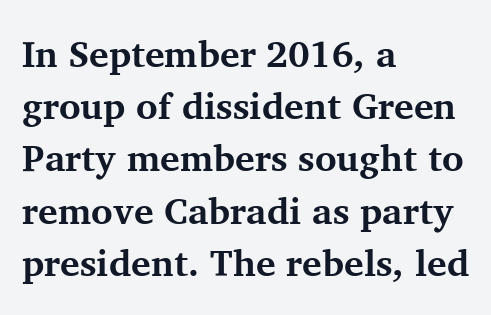
The image shows 37 px bold serif type, upright; set left-aligned, normal line spacing (1.41x), normal letter spacing, not underlined; medium stroke contrast and a medium x-height.
